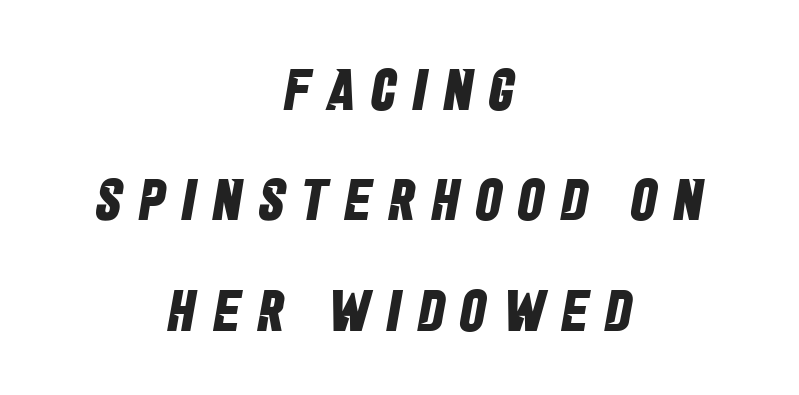
The letters advance in unequal steps, a hallmark of proportional type. The type is letterspaced generously, with wide tracking. Students, this is bold: see how much ink each stroke carries. The specimen omits any rule beneath the text block's lines. Regarding serifs, this sample does without them.
